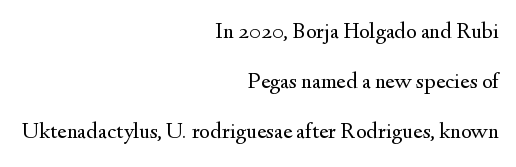
Q: Is the text bold? A: No.
Q: Is the text italic (slanted)? A: No, it is upright.
Q: Is the text underlined? A: No.
Q: How is the paragraph aligned? A: Right-aligned.
Q: Is the spacing between letters normal or unusually wide? A: Normal.
Q: Is the spacing between lines tight, normal or loose? A: Loose.
